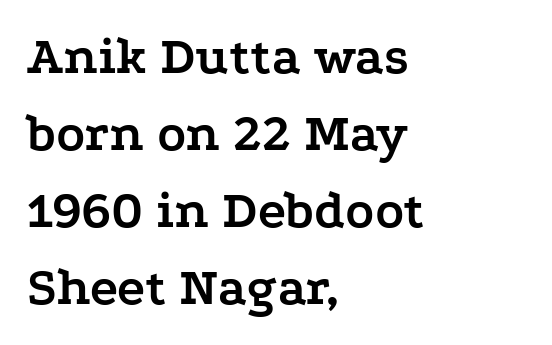
{"serif": "yes", "italic": "no", "bold": "yes", "weight": "semibold", "width": "wide", "stroke_contrast": "low", "x_height": "medium", "monospaced": "no", "underline": "no", "align": "left", "line_spacing": "normal", "line_spacing_ratio": 1.45, "letter_spacing": "normal", "letter_spacing_em": 0.0, "glyph_px": 53}
